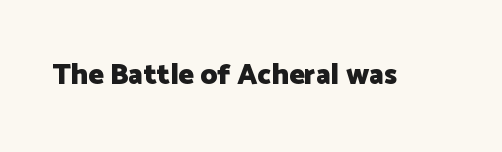
Q: Is the text bold? A: Yes.
Q: Is the text italic (slanted)? A: No, it is upright.
Q: Is the typeface a serif or a sans-serif typeface? A: Sans-serif.
Q: Is the text underlined? A: No.
Q: Is the spacing between letters normal or unusually wide? A: Normal.
Q: Width (condensed, normal, or wide)? A: Normal.
Q: Stroke contrast? A: Low.
Q: x-height? A: Medium.
Q: Monospaced? A: No.
